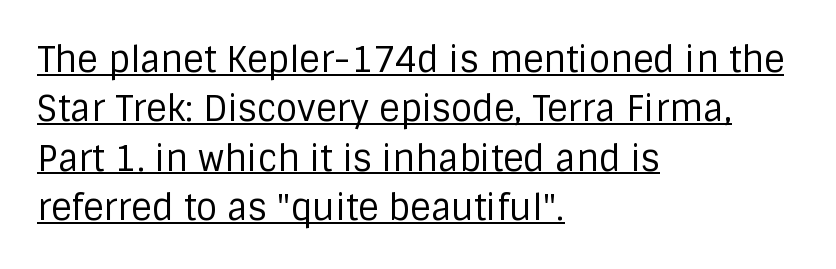
The image shows 35 px regular-weight sans-serif type, upright; set left-aligned, normal line spacing (1.41x), normal letter spacing, underlined; low stroke contrast and a large x-height.
